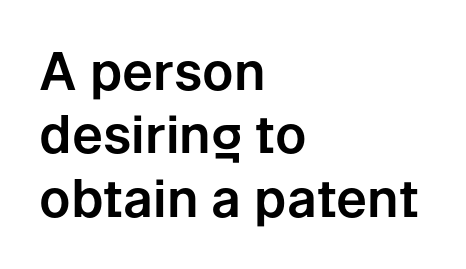
The setting favours the left margin, as ordinary paragraphs usually do. This rendering employs a face without finishing strokes, i.e., a sans-serif. Inter-character spacing is left at the font's built-in metrics. No word sits above an underline.
